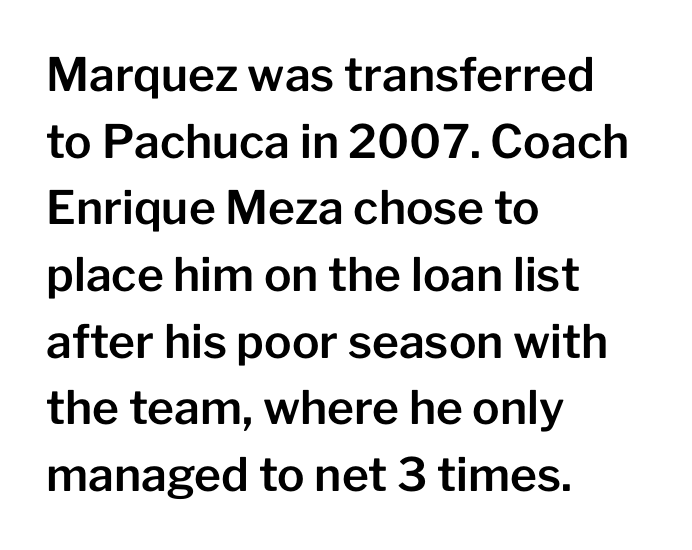
Do the letters lean? They stand straight. The rendering anchors every line to the left-hand side. Letterform terminals end flat and unadorned throughout the passage. Only glyphs here, with clear space below each row. The leading is moderate, giving the passage an even texture. The letters advance in unequal steps, a hallmark of proportional type.
